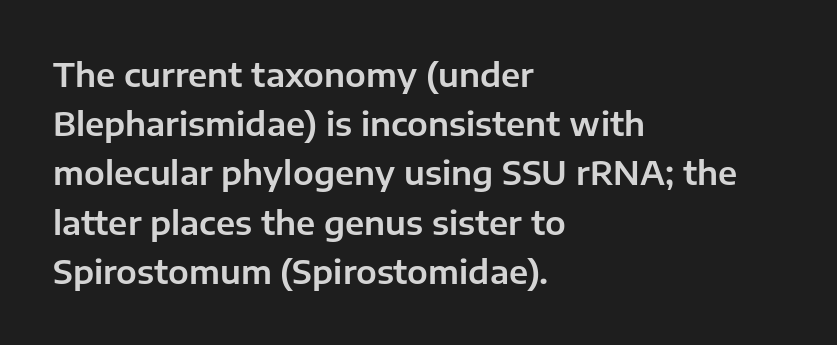
{"serif": "no", "italic": "no", "width": "normal", "stroke_contrast": "low", "x_height": "medium", "monospaced": "no", "underline": "no", "align": "left", "line_spacing": "normal", "line_spacing_ratio": 1.49, "letter_spacing": "normal", "letter_spacing_em": 0.0, "glyph_px": 33}
